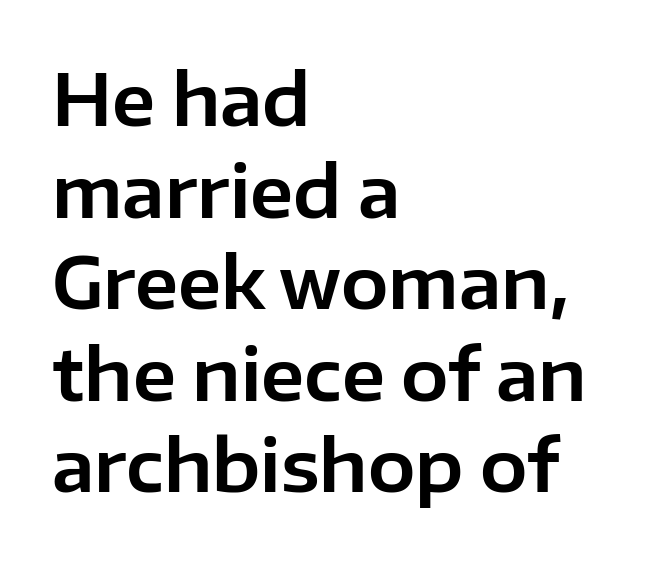
Italic: no, the glyphs are upright roman. Spacing between characters is what you'd get straight out of the box. Each letter's strokes conclude bluntly, with no projecting serifs. How would I describe the line gaps? Plain and ordinary.
